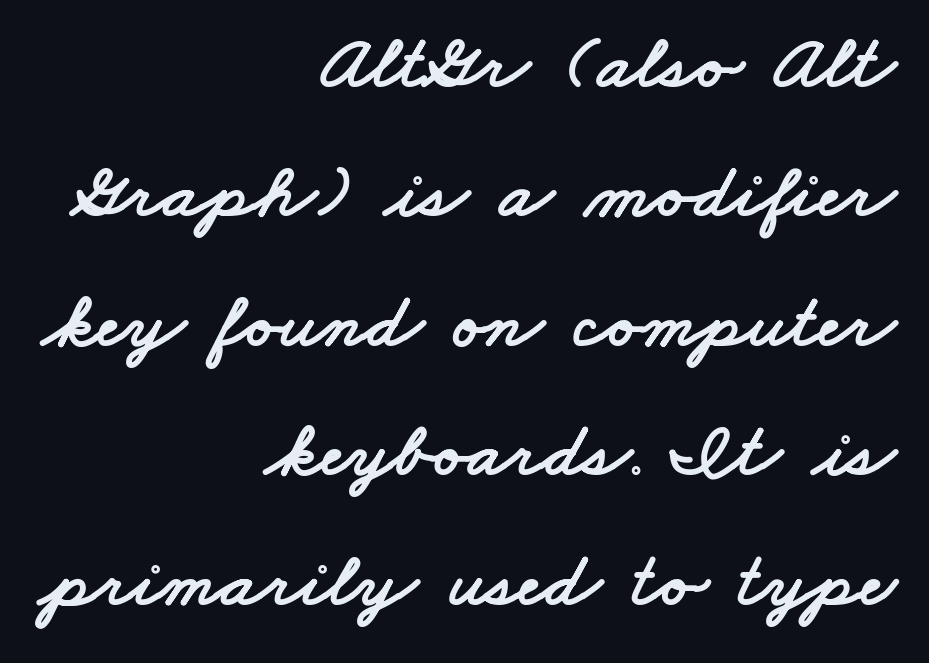
Q: Is the typeface a serif or a sans-serif typeface? A: Sans-serif.
Q: Is the text underlined? A: No.
Q: How is the paragraph aligned? A: Right-aligned.
Q: Is the spacing between letters normal or unusually wide? A: Normal.
Q: Is the spacing between lines tight, normal or loose? A: Normal.
Q: Width (condensed, normal, or wide)? A: Wide.
Q: Stroke contrast? A: Low.
Q: x-height? A: Small.
Q: Monospaced? A: No.
